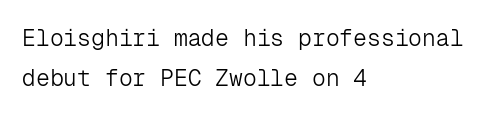
The image shows 23 px text type, upright; set left-aligned, line spacing 1.74x, normal letter spacing, not underlined.
